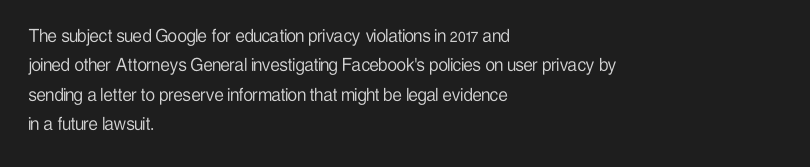
Q: Is the text bold? A: No.
Q: Is the text italic (slanted)? A: No, it is upright.
Q: Is the text underlined? A: No.
Q: How is the paragraph aligned? A: Left-aligned.
Q: Is the spacing between letters normal or unusually wide? A: Normal.
Q: Is the spacing between lines tight, normal or loose? A: Normal.
